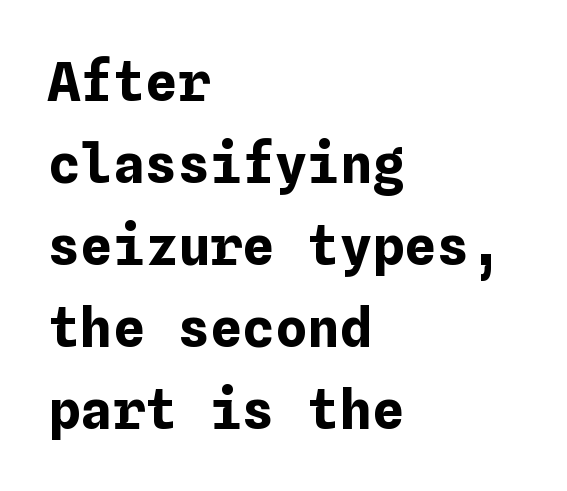
Q: Is the text bold? A: Yes.
Q: Is the text italic (slanted)? A: No, it is upright.
Q: Is the text underlined? A: No.
Q: How is the paragraph aligned? A: Left-aligned.
Q: Is the spacing between letters normal or unusually wide? A: Normal.
Q: Is the spacing between lines tight, normal or loose? A: Normal.
Q: Width (condensed, normal, or wide)? A: Normal.
Q: Stroke contrast? A: Low.
Q: x-height? A: Medium.
